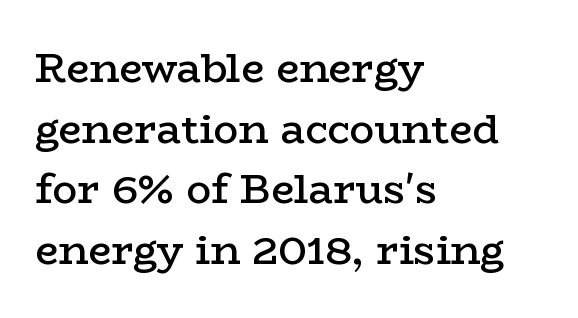
Q: Is the text bold? A: Semi-bold.
Q: Is the text italic (slanted)? A: No, it is upright.
Q: Is the typeface a serif or a sans-serif typeface? A: Serif.
Q: Is the text underlined? A: No.
Q: How is the paragraph aligned? A: Left-aligned.
Q: Is the spacing between letters normal or unusually wide? A: Normal.
Q: Is the spacing between lines tight, normal or loose? A: Normal.
Q: Width (condensed, normal, or wide)? A: Wide.
Q: Stroke contrast? A: Low.
Q: x-height? A: Medium.
Q: Monospaced? A: No.
